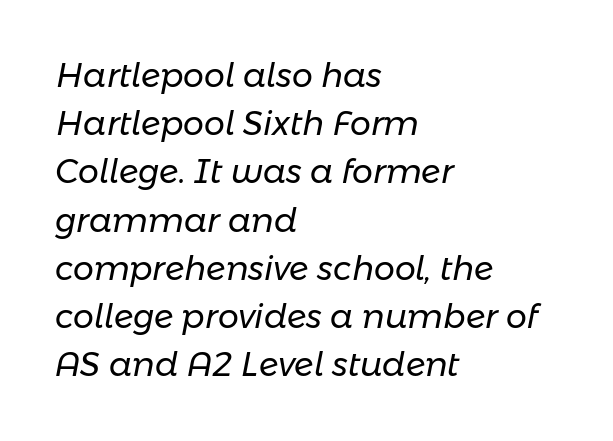
Q: Is the text bold? A: No.
Q: Is the text italic (slanted)? A: Yes, it leans right by about 11 degrees.
Q: Is the text underlined? A: No.
Q: How is the paragraph aligned? A: Left-aligned.
Q: Is the spacing between letters normal or unusually wide? A: Normal.
Q: Is the spacing between lines tight, normal or loose? A: Normal.
Q: Width (condensed, normal, or wide)? A: Normal.
Q: Stroke contrast? A: Low.
Q: x-height? A: Medium.
Q: Monospaced? A: No.
